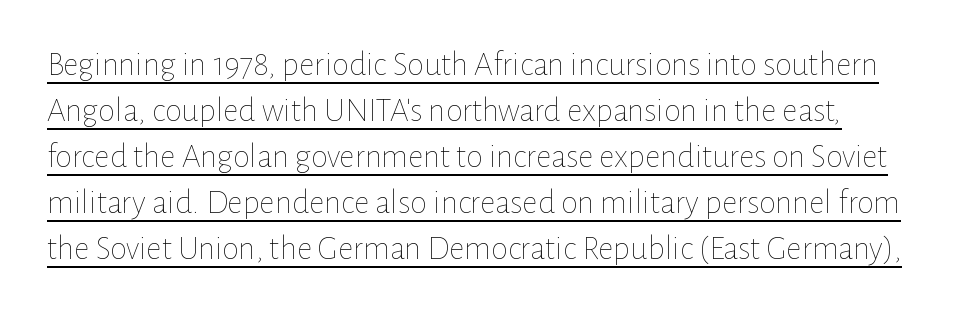
The image shows 34 px thin type, upright; set normal line spacing (1.35x), normal letter spacing, underlined; low stroke contrast and a medium x-height.
